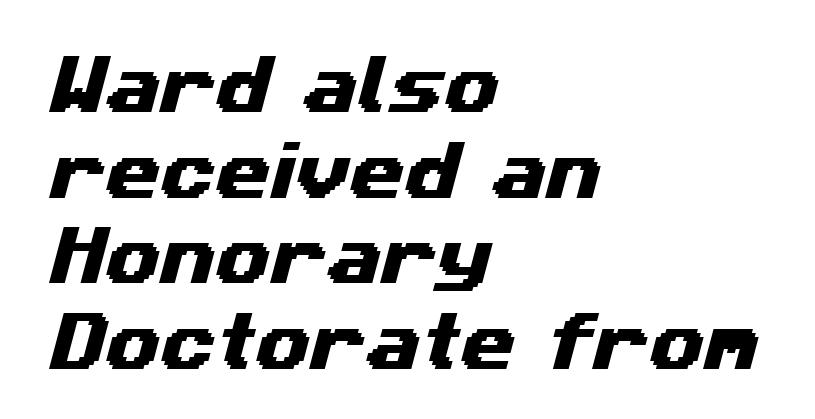
The image shows 63 px wide sans-serif type; set left-aligned, normal line spacing (1.36x), normal letter spacing, not underlined; medium stroke contrast and a medium x-height.
